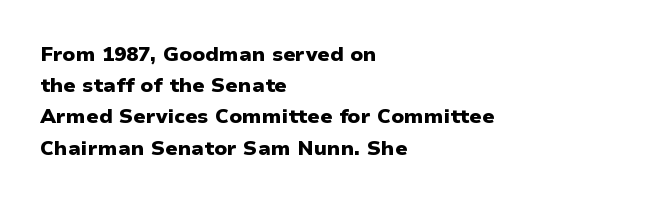
Q: Is the text bold? A: Yes.
Q: Is the text italic (slanted)? A: No, it is upright.
Q: Is the text underlined? A: No.
Q: How is the paragraph aligned? A: Left-aligned.
Q: Is the spacing between letters normal or unusually wide? A: Normal.
Q: Is the spacing between lines tight, normal or loose? A: Normal.
